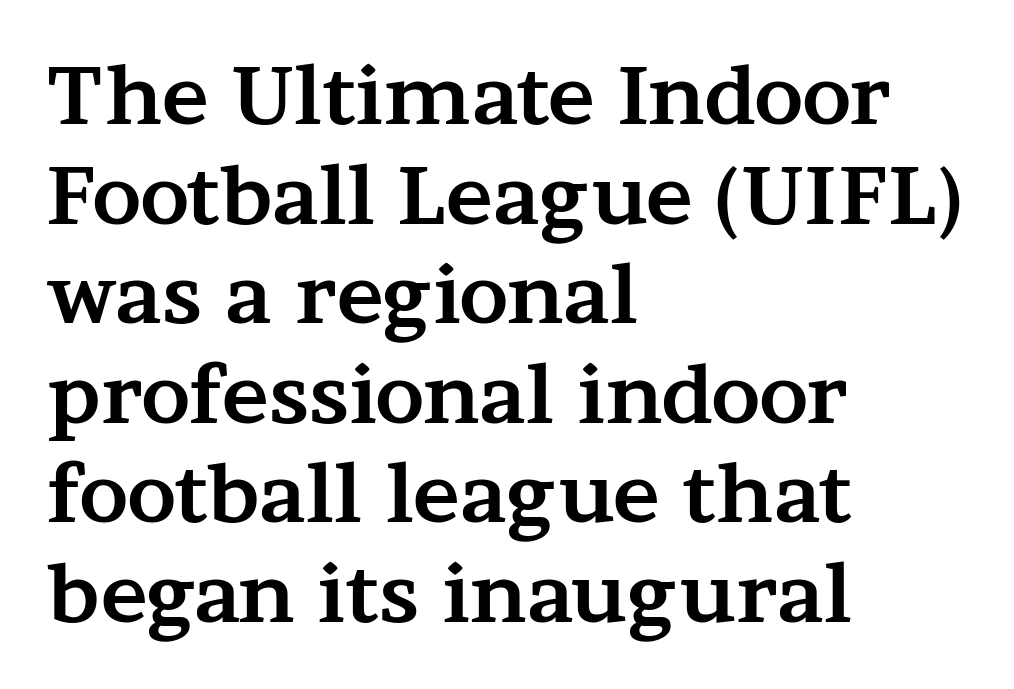
Q: Is the text bold? A: Yes.
Q: Is the text italic (slanted)? A: No, it is upright.
Q: Is the typeface a serif or a sans-serif typeface? A: Serif.
Q: Is the text underlined? A: No.
Q: How is the paragraph aligned? A: Left-aligned.
Q: Is the spacing between letters normal or unusually wide? A: Normal.
Q: Is the spacing between lines tight, normal or loose? A: Normal.
Q: Width (condensed, normal, or wide)? A: Wide.
Q: Stroke contrast? A: Medium.
Q: x-height? A: Medium.
Q: Monospaced? A: No.
